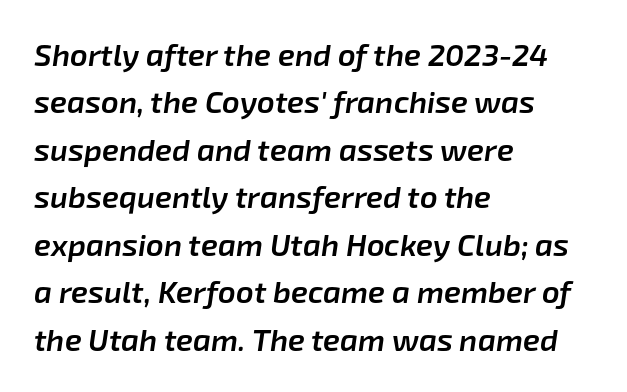
The image shows 31 px semibold type, italic (leaning right); set left-aligned, normal line spacing (1.53x), normal letter spacing, not underlined; low stroke contrast and a medium x-height.
